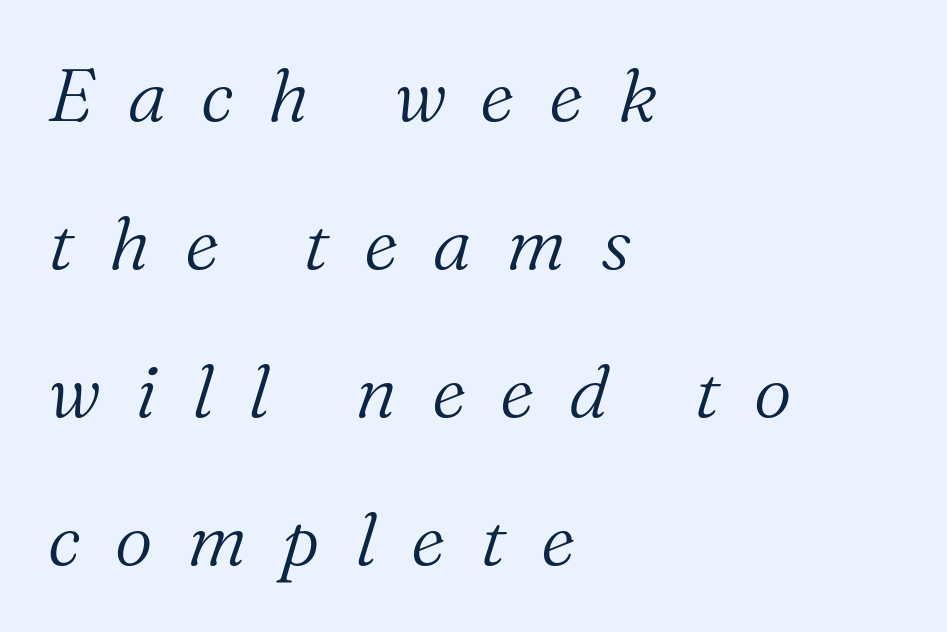
{"serif": "yes", "italic": "yes", "lean": "right", "slant_degrees": 16, "bold": "no", "weight": "light", "width": "normal", "stroke_contrast": "medium", "x_height": "medium", "monospaced": "no", "underline": "no", "align": "left", "line_spacing": "loose", "line_spacing_ratio": 2.0, "letter_spacing": "wide", "letter_spacing_em": 0.47, "glyph_px": 74}
